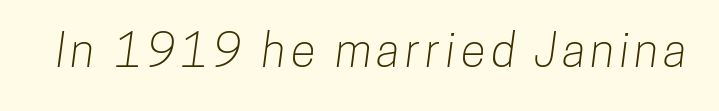
Character widths vary here, with narrow letters taking less room than wide ones. No feet cap the strokes, marking this as sans-serif type. Check under the words: just untouched page.
